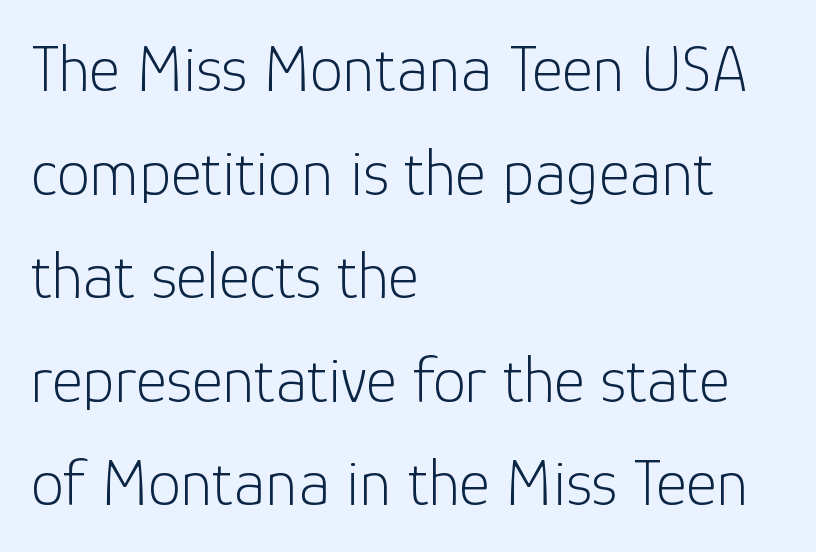
The image shows 66 px light sans-serif type, upright; set left-aligned, normal line spacing (1.57x), normal letter spacing, not underlined; low stroke contrast and a medium x-height.
